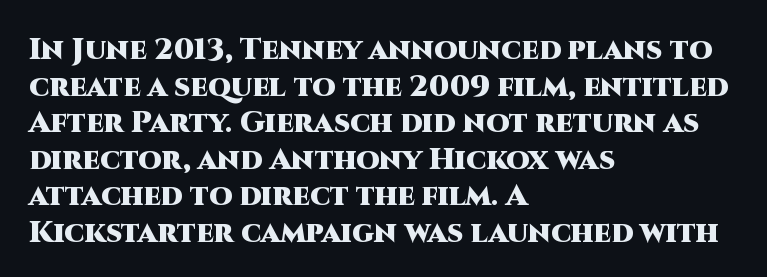
The image shows 30 px heavy sans-serif type, upright; set left-aligned, line spacing 1.22x, normal letter spacing, not underlined; high stroke contrast and a large x-height.
